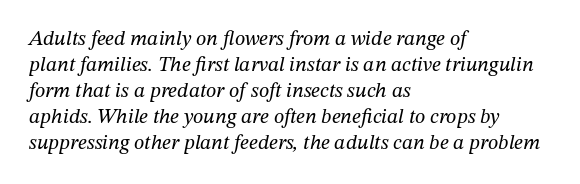
Q: Is the text bold? A: No.
Q: Is the text italic (slanted)? A: Yes, it leans right by about 12 degrees.
Q: Is the text underlined? A: No.
Q: How is the paragraph aligned? A: Left-aligned.
Q: Is the spacing between letters normal or unusually wide? A: Normal.
